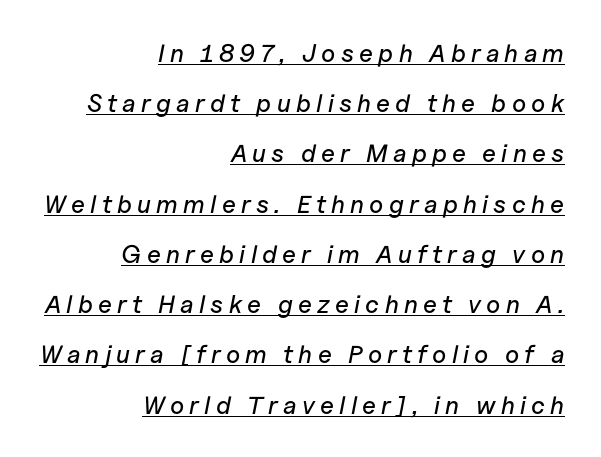
{"italic": "yes", "lean": "right", "slant_degrees": 11, "underline": "yes", "align": "right", "line_spacing": "loose", "line_spacing_ratio": 2.01, "letter_spacing": "wide", "letter_spacing_em": 0.21, "glyph_px": 25}
